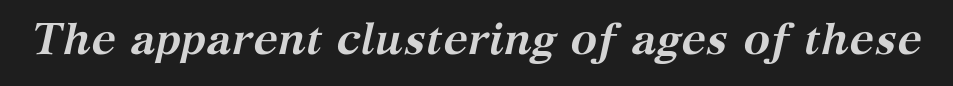
The image shows 45 px semibold serif type, italic (leaning right); set normal letter spacing, not underlined; medium stroke contrast and a medium x-height.
